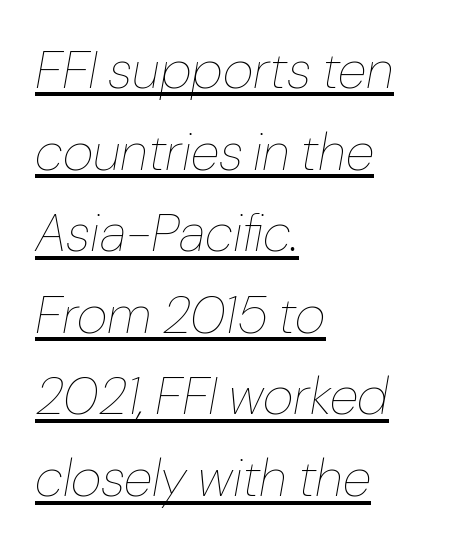
Would a proofreader flag this as italicized? Yes. Notice how descenders clear the ascenders below comfortably — that's standard leading. Stroke thickness stays within the range of a standard reading face or lighter. Nobody touched the tracking dial on this one. Which margin do the lines hug? The left one — the right edge is uneven.
